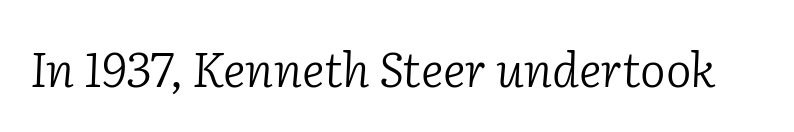
{"serif": "yes", "italic": "yes", "lean": "right", "slant_degrees": 2, "bold": "no", "weight": "light", "width": "normal", "stroke_contrast": "low", "x_height": "medium", "monospaced": "no", "underline": "no", "letter_spacing": "normal", "letter_spacing_em": 0.0, "glyph_px": 48}
